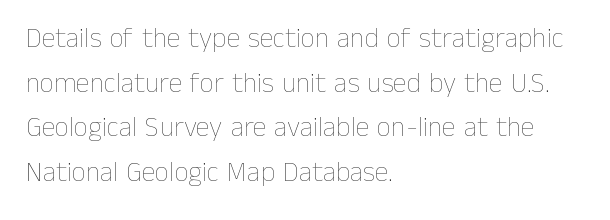
{"italic": "no", "bold": "no", "weight": "thin", "width": "normal", "stroke_contrast": "low", "x_height": "medium", "monospaced": "no", "underline": "no", "align": "left", "line_spacing": "normal", "line_spacing_ratio": 1.59, "letter_spacing": "normal", "letter_spacing_em": 0.0, "glyph_px": 28}
